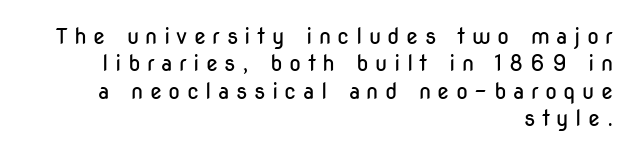
The image shows 22 px text type, upright; set right-aligned, line spacing 1.24x, unusually wide letter spacing (+0.29 em), not underlined.
